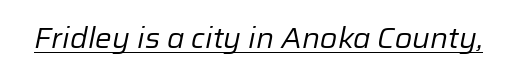
{"italic": "yes", "lean": "right", "slant_degrees": 12, "bold": "no", "weight": "regular", "width": "normal", "stroke_contrast": "low", "x_height": "medium", "monospaced": "no", "underline": "yes", "letter_spacing": "normal", "letter_spacing_em": 0.0, "glyph_px": 28}
